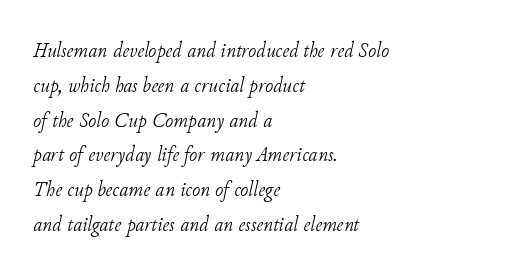
The face looks like a standard text weight, possibly lighter. Just letters on the line, the space beneath them empty. These lines were composed using italics. Inter-character spacing is left at the font's built-in metrics.
